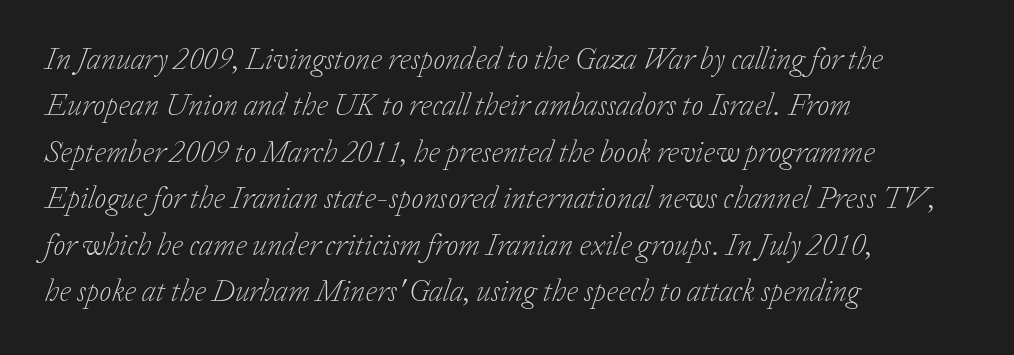
{"serif": "yes", "italic": "yes", "lean": "right", "slant_degrees": 20, "bold": "no", "weight": "light", "width": "normal", "stroke_contrast": "low", "x_height": "medium", "monospaced": "no", "underline": "no", "align": "left", "line_spacing": "normal", "line_spacing_ratio": 1.5, "letter_spacing": "normal", "letter_spacing_em": 0.0, "glyph_px": 31}
